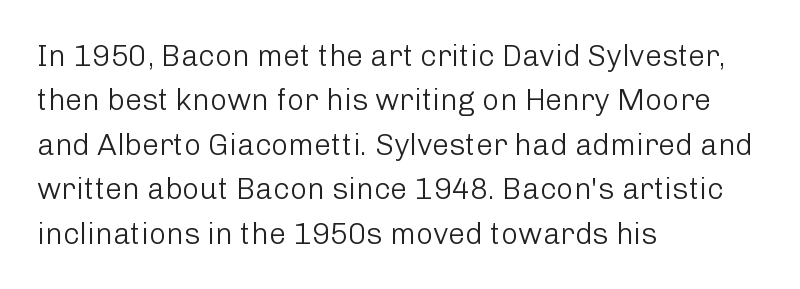
{"serif": "no", "italic": "no", "bold": "no", "weight": "light", "width": "normal", "stroke_contrast": "low", "x_height": "medium", "monospaced": "no", "underline": "no", "align": "left", "line_spacing": "normal", "line_spacing_ratio": 1.48, "letter_spacing": "normal", "letter_spacing_em": 0.0, "glyph_px": 30}
